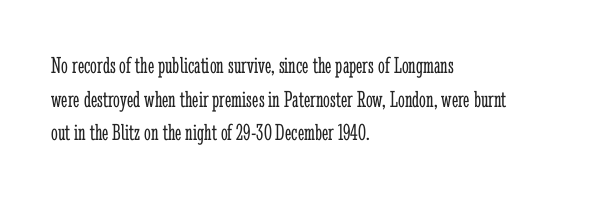
{"italic": "no", "bold": "no", "underline": "no", "align": "left", "line_spacing": "normal", "line_spacing_ratio": 1.4, "letter_spacing": "normal", "letter_spacing_em": 0.0, "glyph_px": 24}
